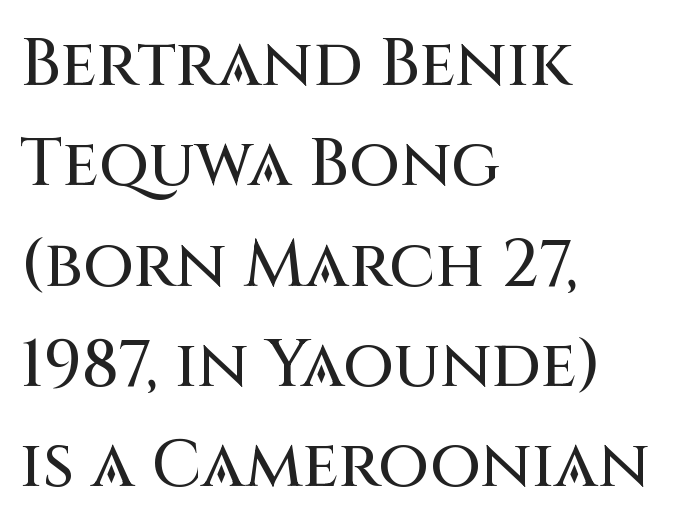
{"serif": "no", "italic": "no", "width": "normal", "stroke_contrast": "medium", "x_height": "large", "monospaced": "no", "underline": "no", "align": "left", "line_spacing": "normal", "line_spacing_ratio": 1.52, "letter_spacing": "normal", "letter_spacing_em": 0.0, "glyph_px": 66}
